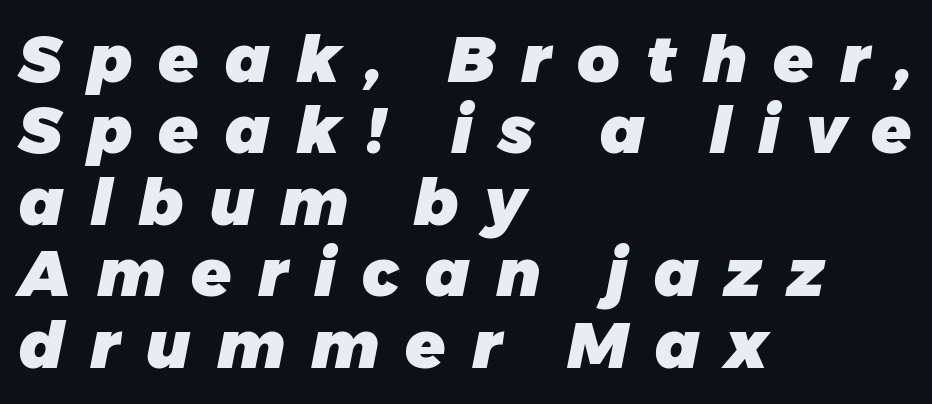
Q: Is the text bold? A: Yes.
Q: Is the text italic (slanted)? A: Yes, it leans right by about 11 degrees.
Q: Is the text underlined? A: No.
Q: How is the paragraph aligned? A: Left-aligned.
Q: Is the spacing between letters normal or unusually wide? A: Unusually wide.
Q: Is the spacing between lines tight, normal or loose? A: Tight.
Q: Width (condensed, normal, or wide)? A: Normal.
Q: Stroke contrast? A: Low.
Q: x-height? A: Medium.
Q: Monospaced? A: No.
